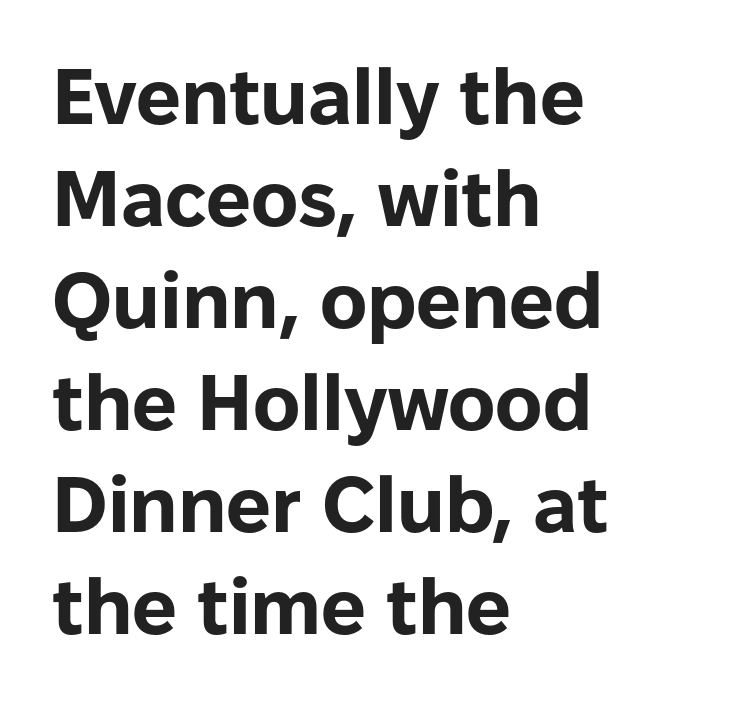
The image shows 79 px bold sans-serif type, upright; set left-aligned, normal line spacing (1.29x), normal letter spacing, not underlined; low stroke contrast and a medium x-height.
